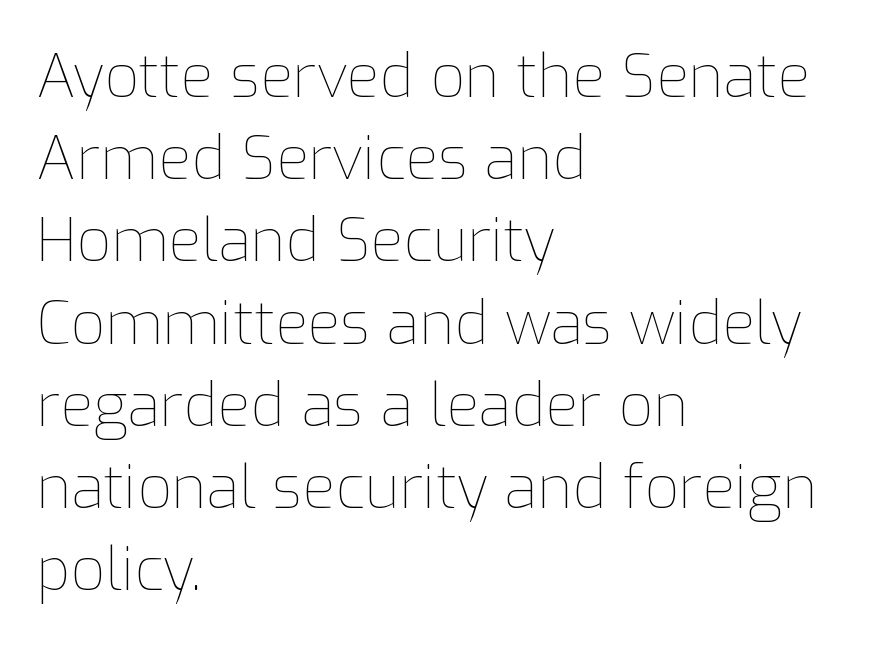
The image shows 60 px thin type, upright; set left-aligned, normal line spacing (1.37x), normal letter spacing, not underlined; low stroke contrast and a medium x-height.
